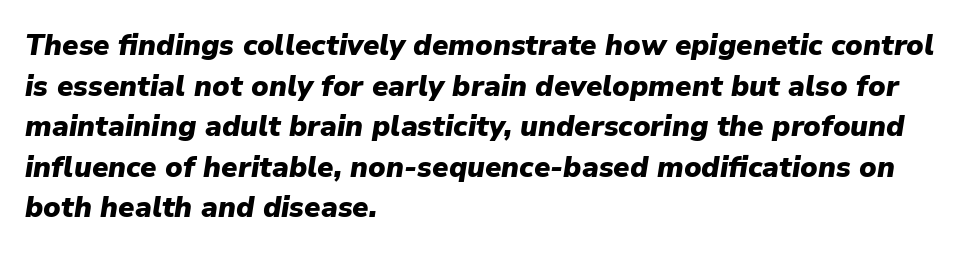
Q: Is the text bold? A: Yes.
Q: Is the text italic (slanted)? A: Yes, it leans right by about 9 degrees.
Q: Is the text underlined? A: No.
Q: How is the paragraph aligned? A: Left-aligned.
Q: Is the spacing between letters normal or unusually wide? A: Normal.
Q: Is the spacing between lines tight, normal or loose? A: Normal.
Q: Width (condensed, normal, or wide)? A: Normal.
Q: Stroke contrast? A: Low.
Q: x-height? A: Medium.
Q: Monospaced? A: No.
